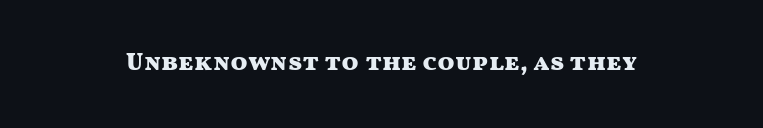
Underlining? Definitely not there. Strong, thick strokes mark this as bold type. This sample uses an upright cut, with every glyph sitting square on the baseline. A typesetter would call this zero additional tracking.
